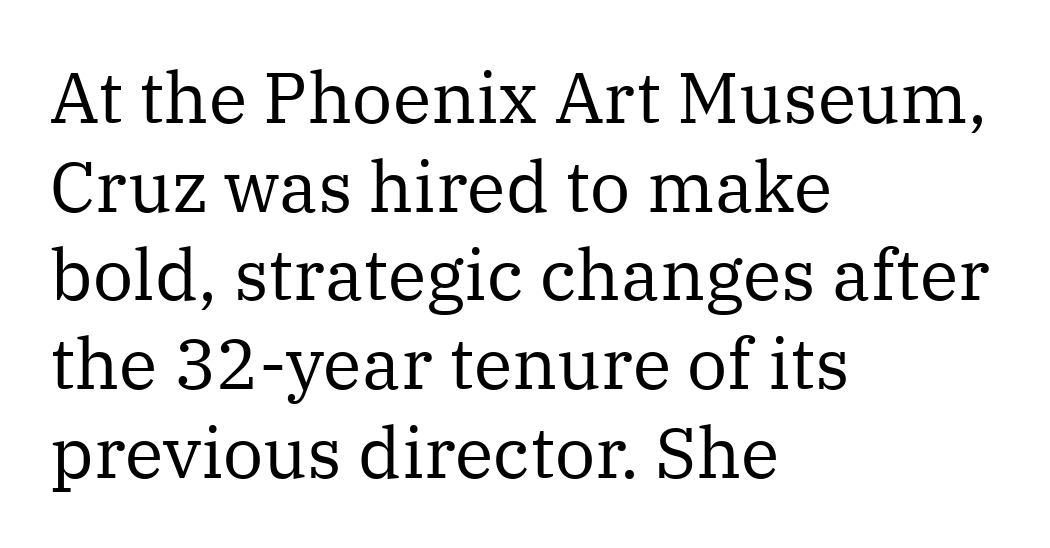
Look at the tracking — it's just the regular setting, nothing added. The text was rendered using a seriffed face with decorative stroke endings. The passage shown stacks its lines at a standard gap. The strokes are not fattened; the text isn't bold. Lines of text with bare space underneath. Does the lettering tilt? It doesn't — this is upright.
